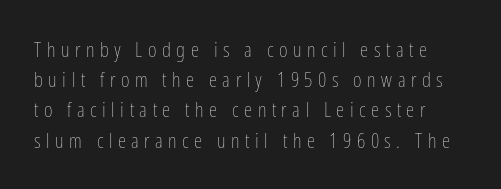
{"italic": "no", "bold": "no", "underline": "no", "line_spacing": "normal", "line_spacing_ratio": 1.44, "letter_spacing": "wide", "letter_spacing_em": 0.26, "glyph_px": 21}
